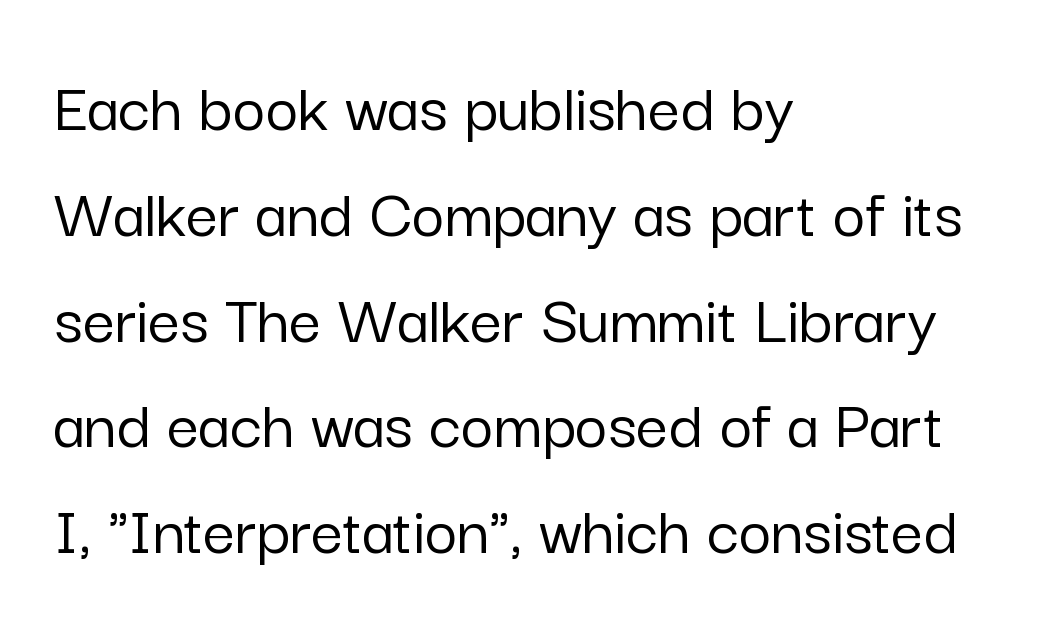
The image shows 71 px sans-serif type, upright; set left-aligned, normal line spacing (1.49x), normal letter spacing, not underlined; low stroke contrast and a medium x-height.
